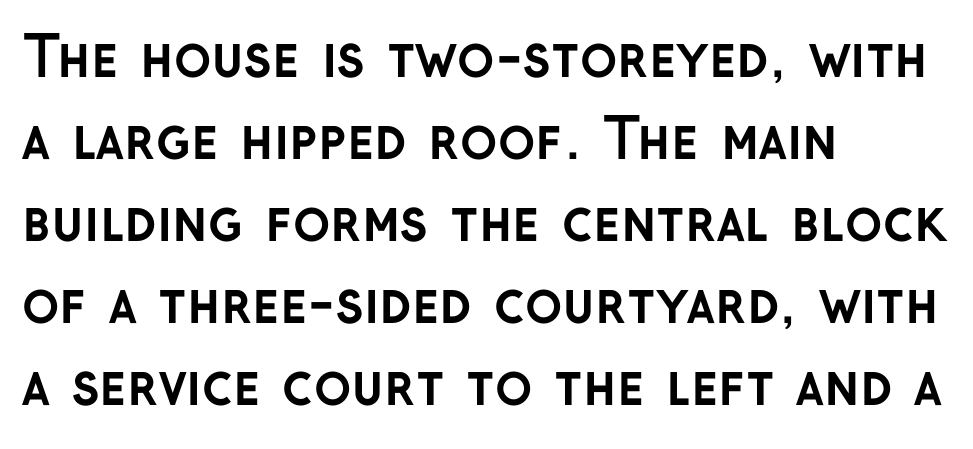
This rendering features lettering with no underline. The text block is weighted toward the left margin, trailing off unevenly rightward. The lettering holds an erect, upright posture throughout. Character widths vary here, with narrow letters taking less room than wide ones. Interline gaps are of average width in this sample. Strong, thick strokes mark this as bold type.
